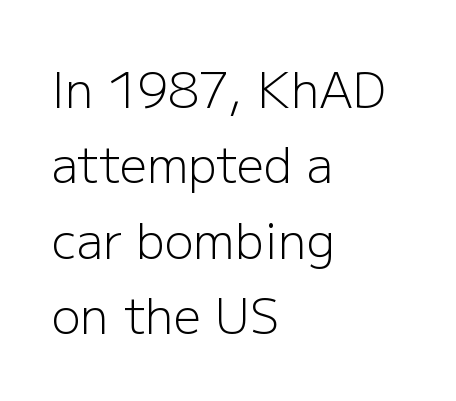
The image shows 48 px light sans-serif type, upright; set left-aligned, normal line spacing (1.57x), normal letter spacing, not underlined; low stroke contrast and a medium x-height.
